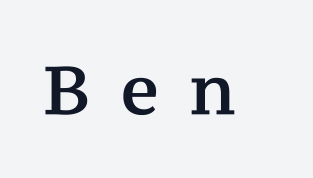
The image shows 67 px serif type, upright; set unusually wide letter spacing (+0.46 em), not underlined; medium stroke contrast and a medium x-height.
